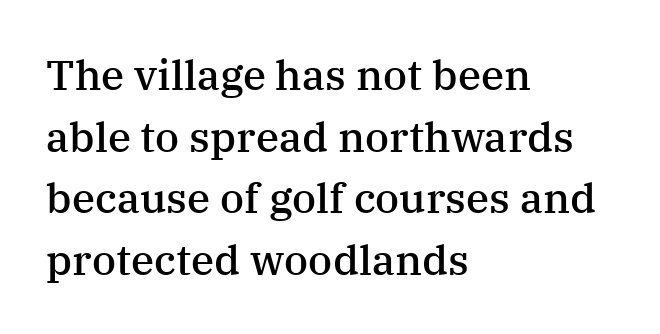
{"serif": "yes", "italic": "no", "bold": "semi", "weight": "semibold", "width": "normal", "stroke_contrast": "medium", "x_height": "medium", "monospaced": "no", "underline": "no", "align": "left", "line_spacing": "normal", "line_spacing_ratio": 1.47, "letter_spacing": "normal", "letter_spacing_em": 0.0, "glyph_px": 42}
